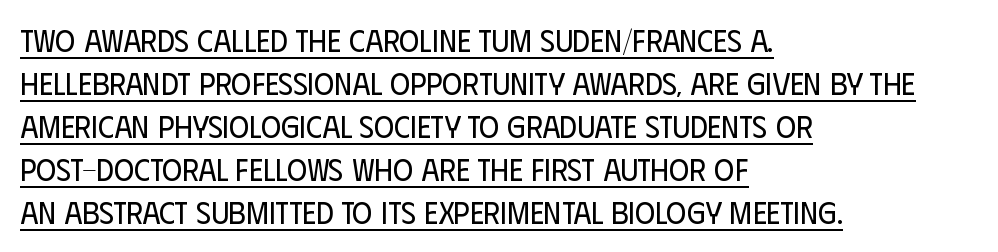
The lines are quadded left. Counters stay open thanks to moderate or lighter strokes. Normally led — the rows are evenly, conventionally spaced. The characters display no serif detailing; their extremities are plain.
